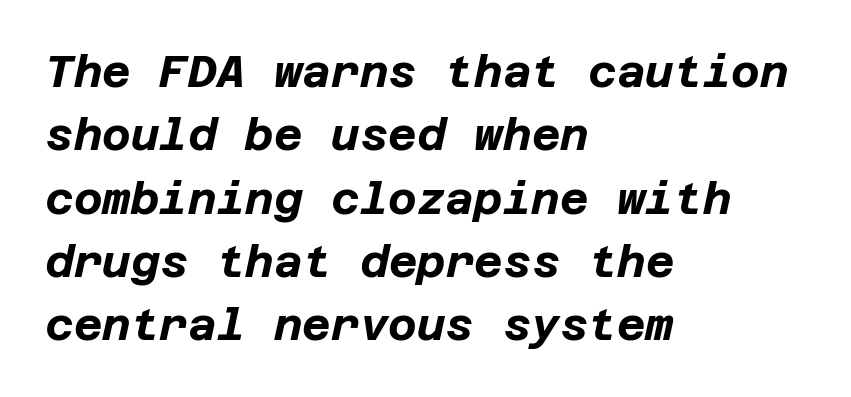
Quick note: underline off. Is there much room between lines? A standard amount, neither cramped nor airy. Short note: letters normally spaced. The rendering applies a slant to the glyphs. Does the copy run flush right? No — it runs flush left.
